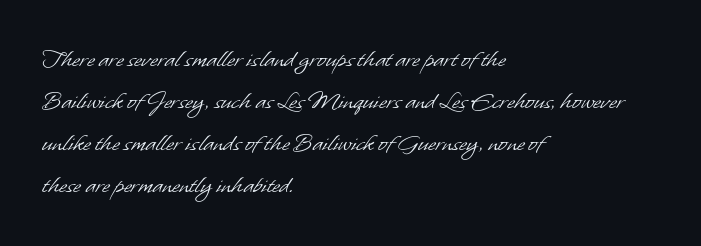
Q: Is the text bold? A: No.
Q: Is the text underlined? A: No.
Q: How is the paragraph aligned? A: Left-aligned.
Q: Is the spacing between letters normal or unusually wide? A: Normal.
Q: Is the spacing between lines tight, normal or loose? A: Normal.
